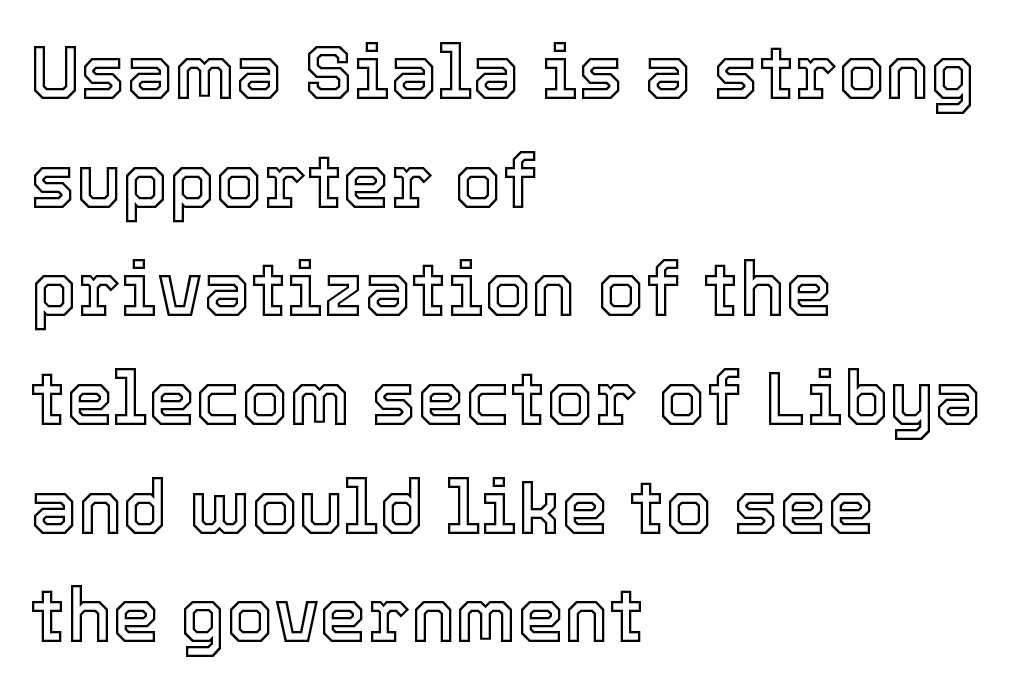
The letters sit at their default tracking, neither squeezed nor spread. Decoration check: the copy has no underline. This is the regular roman posture of the typeface. The designer left line spacing at the default.
